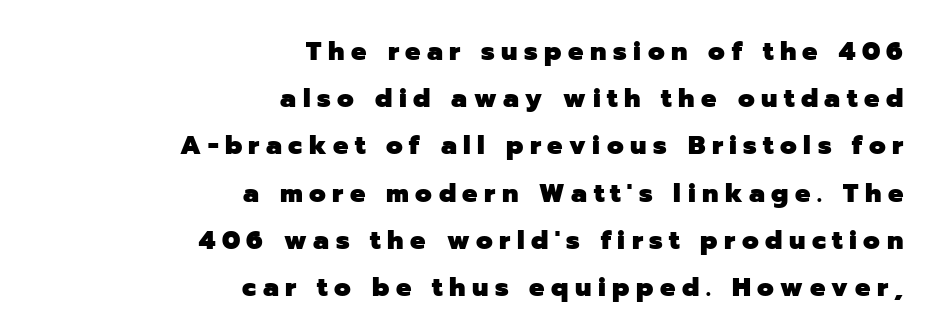
{"italic": "no", "bold": "yes", "underline": "no", "align": "right", "line_spacing_ratio": 1.75, "letter_spacing": "wide", "letter_spacing_em": 0.24, "glyph_px": 27}
